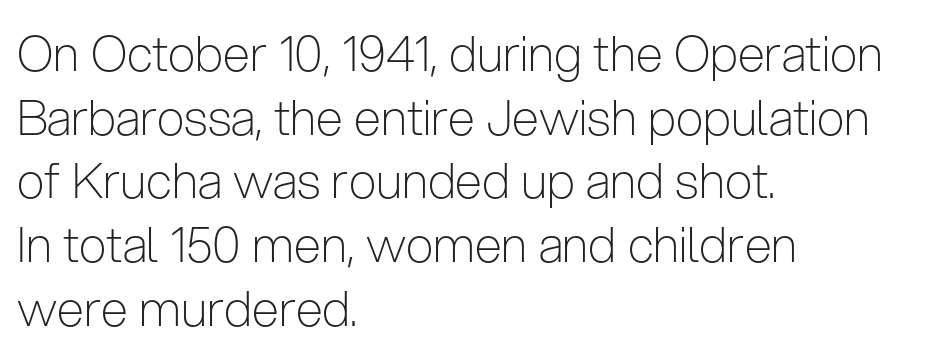
{"serif": "no", "italic": "no", "bold": "no", "weight": "light", "width": "condensed", "stroke_contrast": "low", "x_height": "medium", "monospaced": "no", "underline": "no", "align": "left", "line_spacing": "normal", "line_spacing_ratio": 1.3, "letter_spacing": "normal", "letter_spacing_em": 0.0, "glyph_px": 49}
